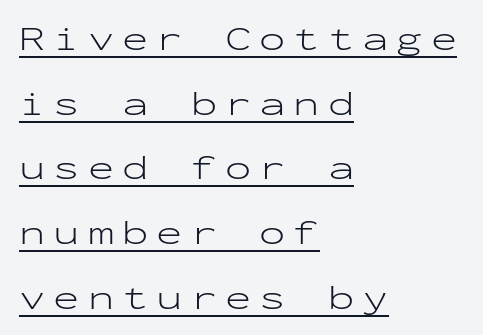
The image shows 35 px light, wide sans-serif type, upright, monospaced; set left-aligned, line spacing 1.85x, unusually wide letter spacing (+0.23 em), underlined; low stroke contrast and a medium x-height.
